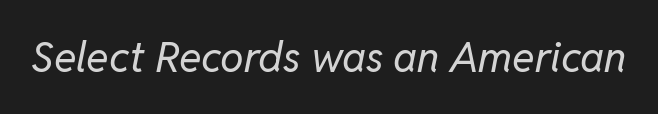
Q: Is the text bold? A: No.
Q: Is the text italic (slanted)? A: Yes, it leans right by about 11 degrees.
Q: Is the text underlined? A: No.
Q: Is the spacing between letters normal or unusually wide? A: Normal.
Q: Width (condensed, normal, or wide)? A: Normal.
Q: Stroke contrast? A: Low.
Q: x-height? A: Medium.
Q: Monospaced? A: No.
